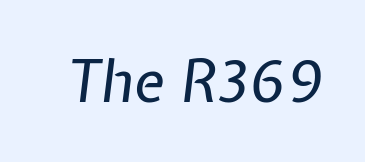
Q: Is the text bold? A: No.
Q: Is the text italic (slanted)? A: Yes, it leans right by about 7 degrees.
Q: Is the text underlined? A: No.
Q: Is the spacing between letters normal or unusually wide? A: Normal.
Q: Width (condensed, normal, or wide)? A: Normal.
Q: Stroke contrast? A: Low.
Q: x-height? A: Medium.
Q: Monospaced? A: No.
